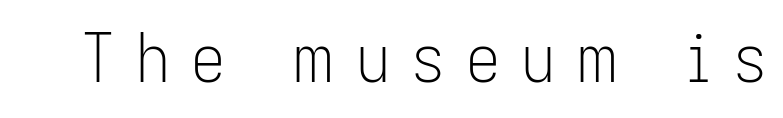
{"serif": "no", "italic": "no", "bold": "no", "weight": "light", "width": "condensed", "stroke_contrast": "low", "x_height": "medium", "monospaced": "no", "underline": "no", "letter_spacing": "wide", "letter_spacing_em": 0.31, "glyph_px": 68}
